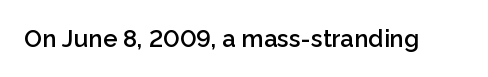
Q: Is the text bold? A: Semi-bold.
Q: Is the text italic (slanted)? A: No, it is upright.
Q: Is the text underlined? A: No.
Q: Is the spacing between letters normal or unusually wide? A: Normal.
